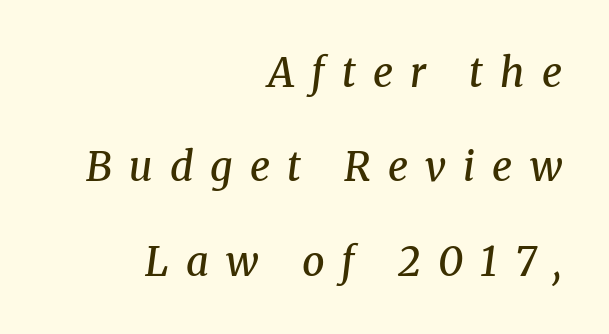
Q: Is the text bold? A: Semi-bold.
Q: Is the text italic (slanted)? A: Yes, it leans right by about 8 degrees.
Q: Is the typeface a serif or a sans-serif typeface? A: Serif.
Q: Is the text underlined? A: No.
Q: How is the paragraph aligned? A: Right-aligned.
Q: Is the spacing between letters normal or unusually wide? A: Unusually wide.
Q: Is the spacing between lines tight, normal or loose? A: Loose.
Q: Width (condensed, normal, or wide)? A: Normal.
Q: Stroke contrast? A: Medium.
Q: x-height? A: Medium.
Q: Monospaced? A: No.
